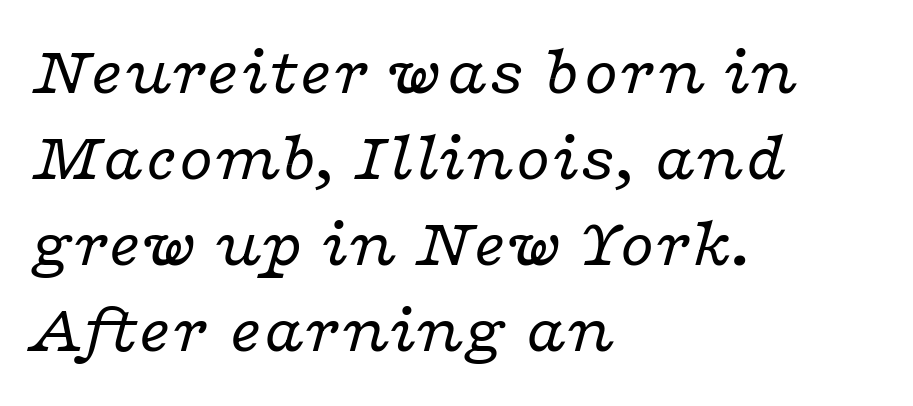
Between one letter and the next there's only the usual sliver of space. Bare-footed words on every line. Letterform terminals end in serifs throughout the passage. Compared with a centered layout, this one pins lines to the left instead.
